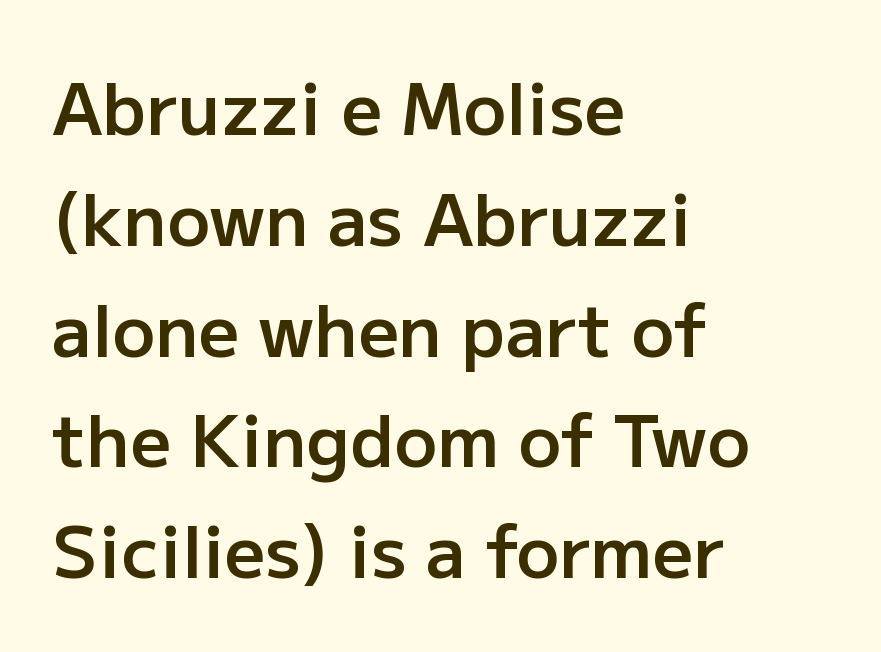
Q: Is the text bold? A: Semi-bold.
Q: Is the text italic (slanted)? A: No, it is upright.
Q: Is the typeface a serif or a sans-serif typeface? A: Sans-serif.
Q: Is the text underlined? A: No.
Q: How is the paragraph aligned? A: Left-aligned.
Q: Is the spacing between letters normal or unusually wide? A: Normal.
Q: Is the spacing between lines tight, normal or loose? A: Normal.
Q: Width (condensed, normal, or wide)? A: Normal.
Q: Stroke contrast? A: Low.
Q: x-height? A: Medium.
Q: Monospaced? A: No.
